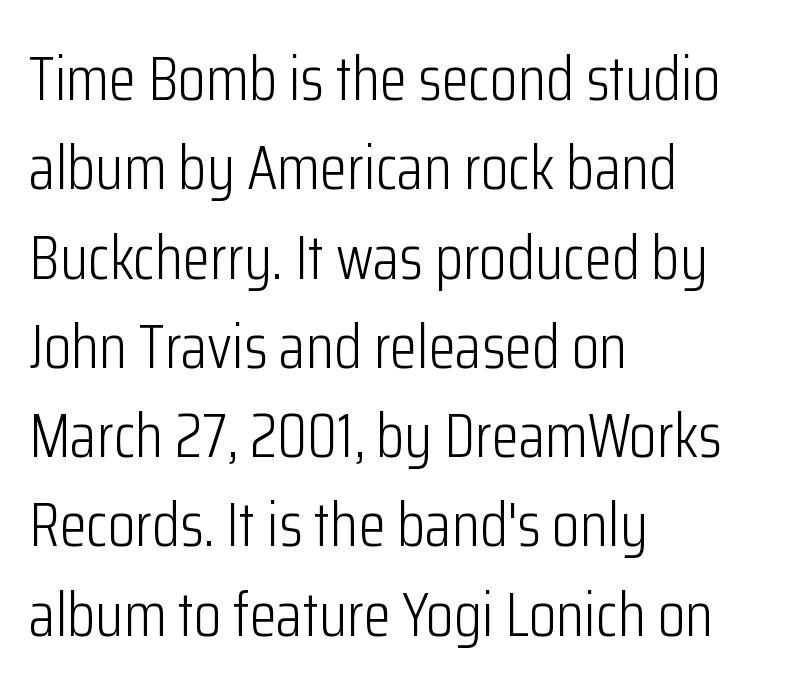
The image shows 62 px light, condensed sans-serif type, upright; set left-aligned, normal line spacing (1.44x), normal letter spacing, not underlined; low stroke contrast and a medium x-height.
